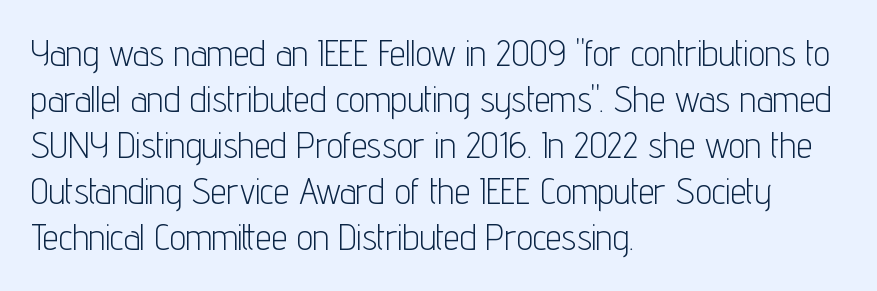
The face looks like a standard text weight, possibly lighter. Honestly, the row spacing looks completely unremarkable. Between one letter and the next there's only the usual sliver of space. The setting favours the left margin, as ordinary paragraphs usually do.
